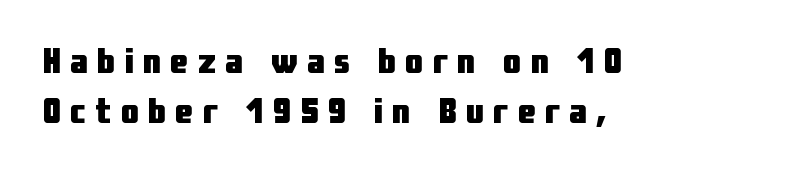
The image shows 36 px heavy, condensed sans-serif type, upright; set left-aligned, normal line spacing (1.38x), unusually wide letter spacing (+0.26 em), not underlined; low stroke contrast and a medium x-height.
